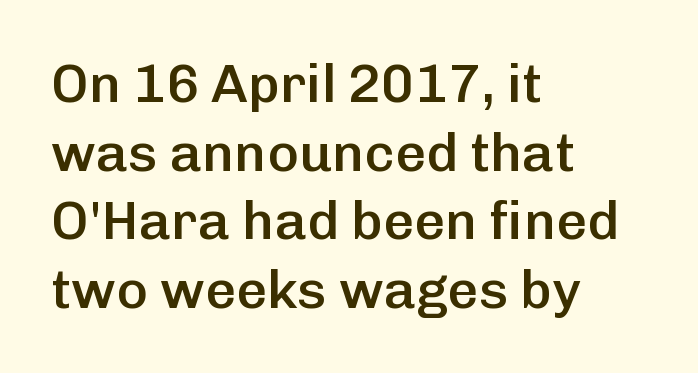
{"serif": "no", "italic": "no", "bold": "semi", "weight": "semibold", "width": "normal", "stroke_contrast": "low", "x_height": "medium", "monospaced": "no", "underline": "no", "align": "left", "line_spacing": "normal", "line_spacing_ratio": 1.27, "letter_spacing": "normal", "letter_spacing_em": 0.0, "glyph_px": 54}
